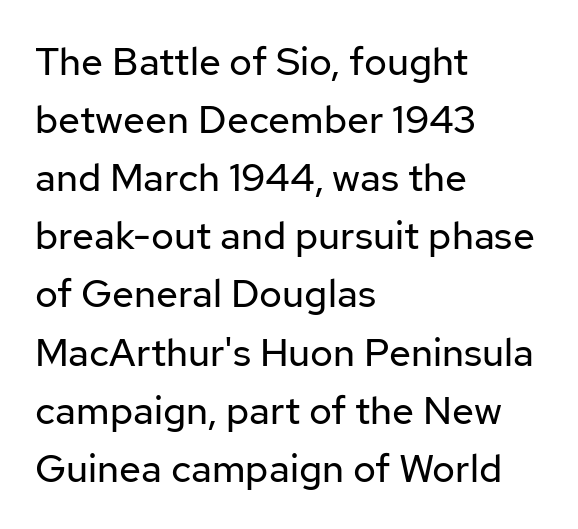
No feet cap the strokes, marking this as sans-serif type. Stroke mass is kept to a normal reading level or below. Vertically, the passage feels balanced, rows spaced as you'd expect. Students, note that the glyphs here touch the page at normal intervals. Looks like regular typesetting: each glyph gets only the width it needs. This rendering features lettering with no underline.
